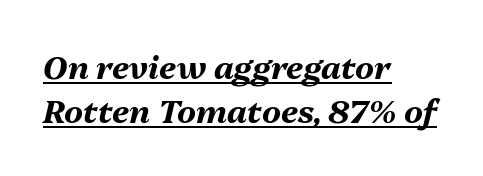
The words here are underlined. The face used here has the dense, thick strokes of a bold. The vertical gap from one line to the next is medium. Compared with ordinary roman type, these characters are visibly tilted. The passage shown has conventional tracking throughout.
